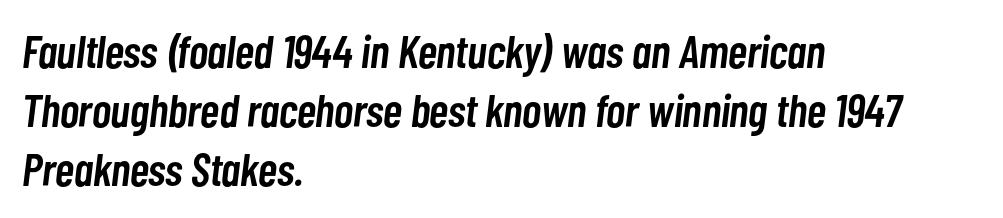
Q: Is the text bold? A: Semi-bold.
Q: Is the text italic (slanted)? A: Yes, it leans right by about 7 degrees.
Q: Is the text underlined? A: No.
Q: How is the paragraph aligned? A: Left-aligned.
Q: Is the spacing between letters normal or unusually wide? A: Normal.
Q: Is the spacing between lines tight, normal or loose? A: Normal.
Q: Width (condensed, normal, or wide)? A: Condensed.
Q: Stroke contrast? A: Low.
Q: x-height? A: Medium.
Q: Monospaced? A: No.
